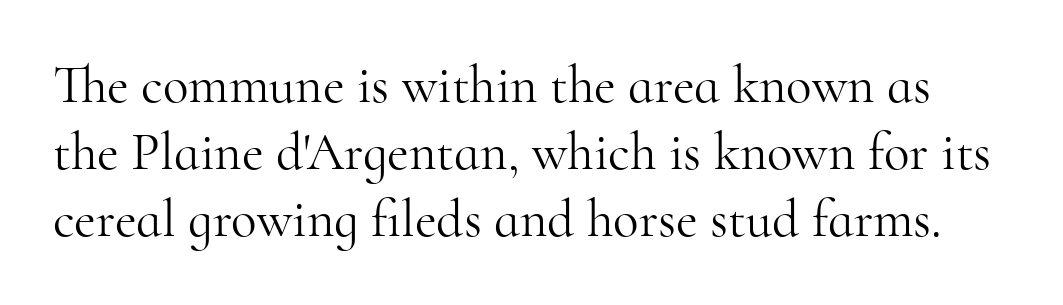
The image shows 53 px light serif type, upright; set normal line spacing (1.26x), normal letter spacing, not underlined; high stroke contrast and a small x-height.
